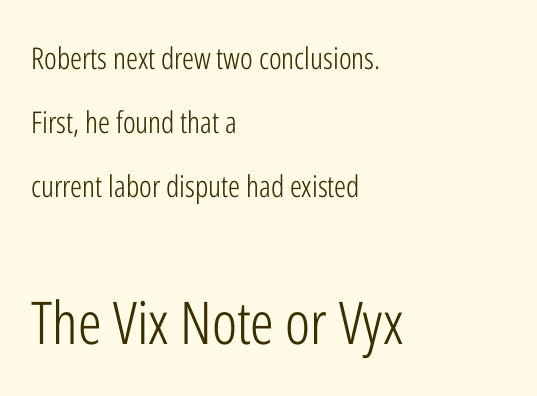
{"serif": "no", "italic": "no", "bold": "no", "weight": "light", "width": "condensed", "stroke_contrast": "low", "x_height": "medium", "monospaced": "no", "underline": "no", "align": "left", "line_spacing": "loose", "line_spacing_ratio": 2.13, "letter_spacing": "normal", "letter_spacing_em": 0.0, "larger_block": "second", "size_ratio": 1.97, "glyph_px": 59}
